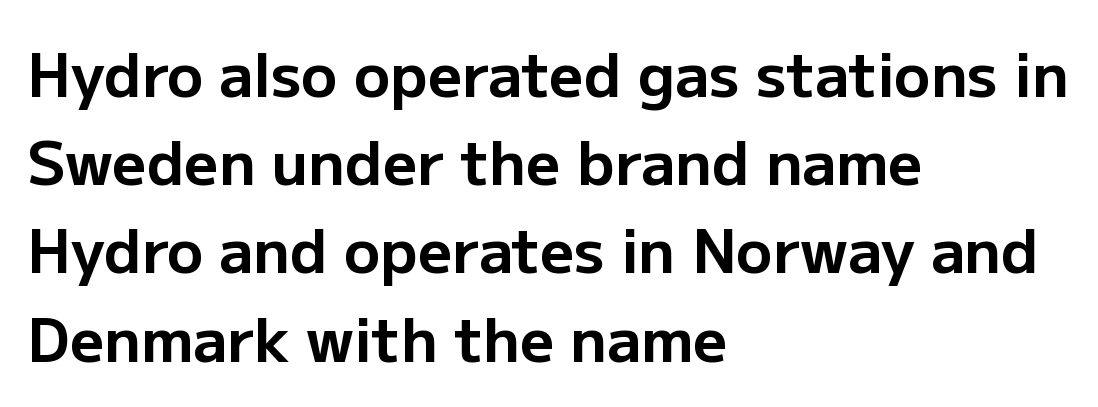
Q: Is the text bold? A: Yes.
Q: Is the text italic (slanted)? A: No, it is upright.
Q: Is the typeface a serif or a sans-serif typeface? A: Sans-serif.
Q: Is the text underlined? A: No.
Q: How is the paragraph aligned? A: Left-aligned.
Q: Is the spacing between letters normal or unusually wide? A: Normal.
Q: Is the spacing between lines tight, normal or loose? A: Normal.
Q: Width (condensed, normal, or wide)? A: Normal.
Q: Stroke contrast? A: Low.
Q: x-height? A: Medium.
Q: Monospaced? A: No.
